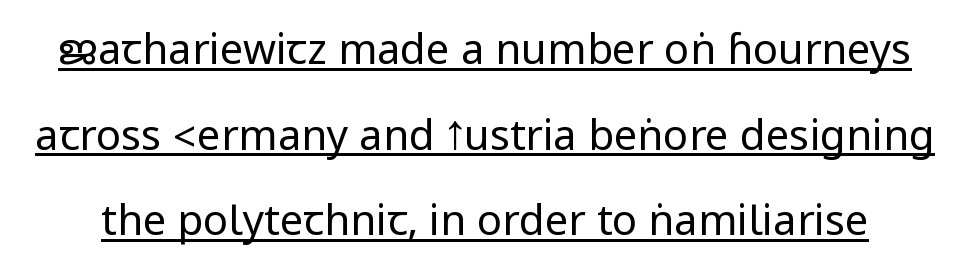
A typesetter would mark this as roman, not italic. The glyphs are accompanied by a horizontal stroke just below them. No feet cap the strokes, marking this as sans-serif type. Standard letterfit; no display-style spreading of the glyphs. No chunkiness to these letters — they're not bold. Leading is clearly above the norm, producing a sparse column.
